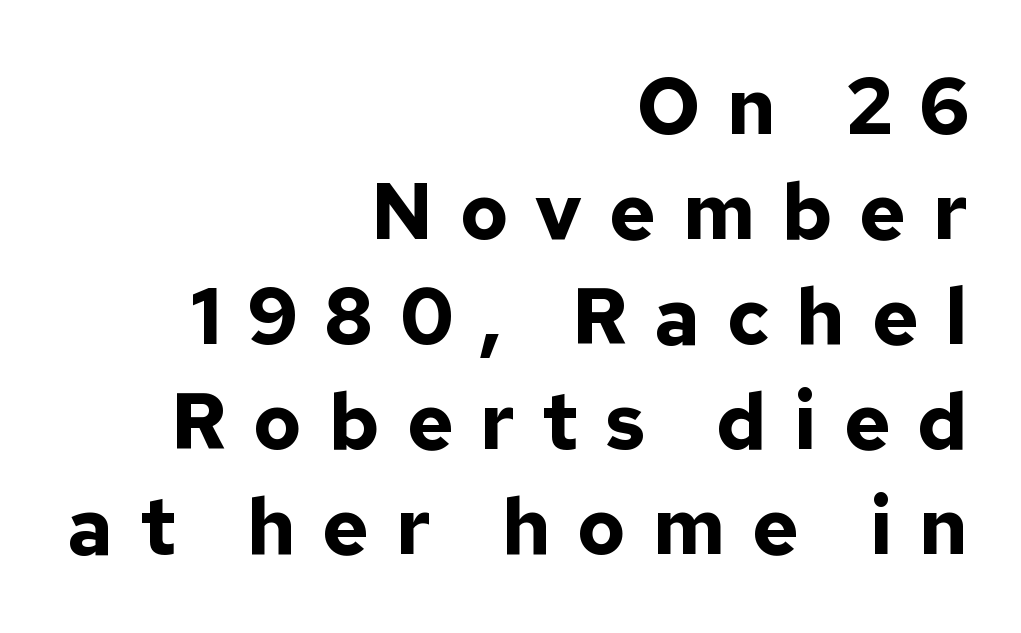
Q: Is the text bold? A: Yes.
Q: Is the text italic (slanted)? A: No, it is upright.
Q: Is the typeface a serif or a sans-serif typeface? A: Sans-serif.
Q: Is the text underlined? A: No.
Q: How is the paragraph aligned? A: Right-aligned.
Q: Is the spacing between letters normal or unusually wide? A: Unusually wide.
Q: Is the spacing between lines tight, normal or loose? A: Normal.
Q: Width (condensed, normal, or wide)? A: Normal.
Q: Stroke contrast? A: Low.
Q: x-height? A: Medium.
Q: Monospaced? A: No.
